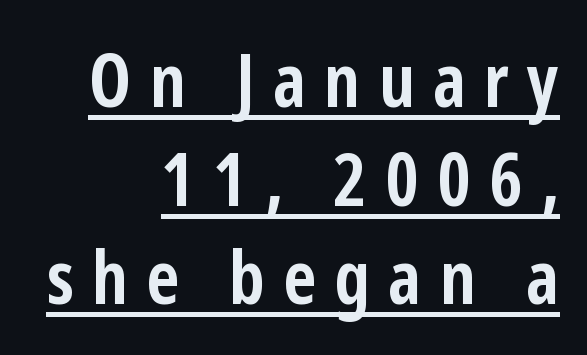
{"serif": "no", "italic": "no", "bold": "yes", "weight": "semibold", "width": "condensed", "stroke_contrast": "low", "x_height": "medium", "monospaced": "no", "underline": "yes", "align": "right", "line_spacing": "normal", "line_spacing_ratio": 1.35, "letter_spacing": "wide", "letter_spacing_em": 0.25, "glyph_px": 73}
